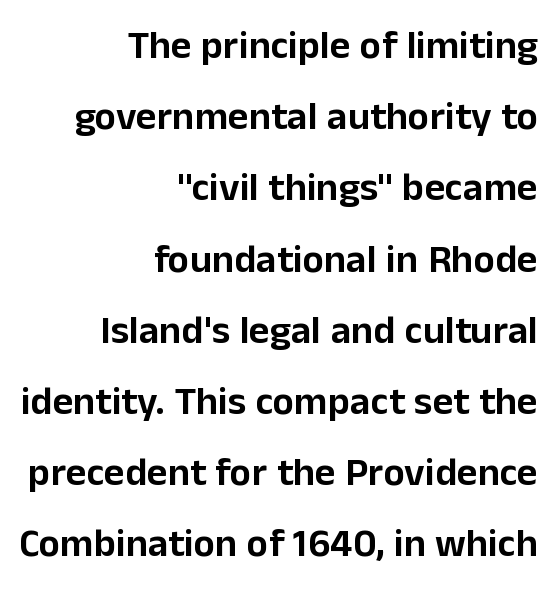
{"serif": "no", "italic": "no", "width": "normal", "stroke_contrast": "low", "x_height": "medium", "monospaced": "no", "underline": "no", "align": "right", "line_spacing_ratio": 1.78, "letter_spacing": "normal", "letter_spacing_em": 0.0, "glyph_px": 40}
